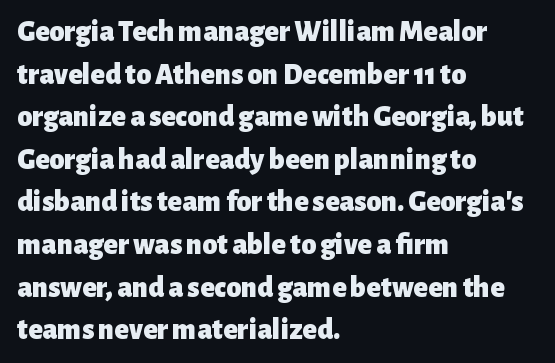
{"serif": "no", "italic": "no", "bold": "yes", "weight": "heavy", "width": "normal", "stroke_contrast": "low", "x_height": "medium", "monospaced": "no", "underline": "no", "align": "left", "line_spacing": "normal", "line_spacing_ratio": 1.42, "letter_spacing": "normal", "letter_spacing_em": 0.0, "glyph_px": 30}
